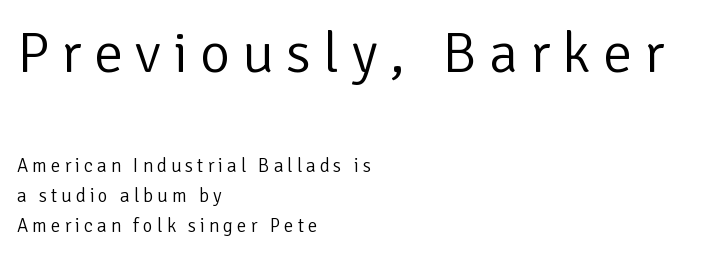
Q: Is the text bold? A: No.
Q: Is the text italic (slanted)? A: No, it is upright.
Q: Is the typeface a serif or a sans-serif typeface? A: Sans-serif.
Q: Is the text underlined? A: No.
Q: How is the paragraph aligned? A: Left-aligned.
Q: Is the spacing between letters normal or unusually wide? A: Unusually wide.
Q: Is the spacing between lines tight, normal or loose? A: Normal.
Q: Which block of text is set in a larger size, the first (top) or the second (bottom)? A: The first (top) one.
Q: Width (condensed, normal, or wide)? A: Normal.
Q: Stroke contrast? A: Low.
Q: x-height? A: Medium.
Q: Monospaced? A: No.
